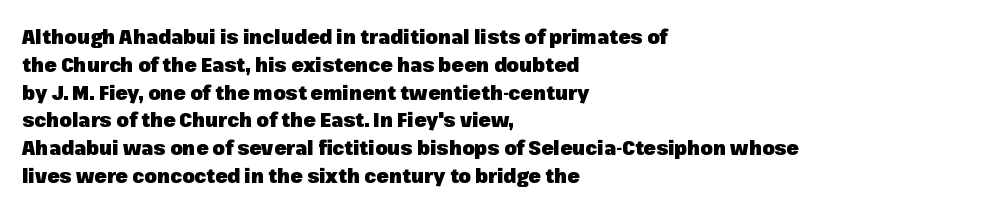
{"italic": "no", "bold": "yes", "underline": "no", "align": "left", "line_spacing": "normal", "line_spacing_ratio": 1.39, "letter_spacing": "normal", "letter_spacing_em": 0.0, "glyph_px": 20}
